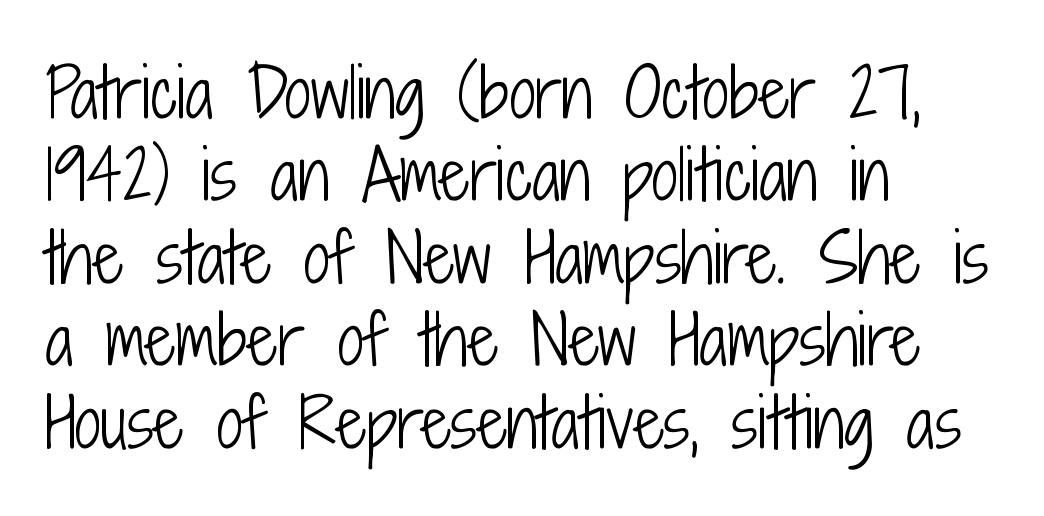
{"serif": "no", "italic": "no", "bold": "no", "weight": "light", "width": "condensed", "stroke_contrast": "low", "x_height": "medium", "monospaced": "no", "underline": "no", "align": "left", "line_spacing": "normal", "line_spacing_ratio": 1.25, "letter_spacing": "normal", "letter_spacing_em": 0.0, "glyph_px": 66}
